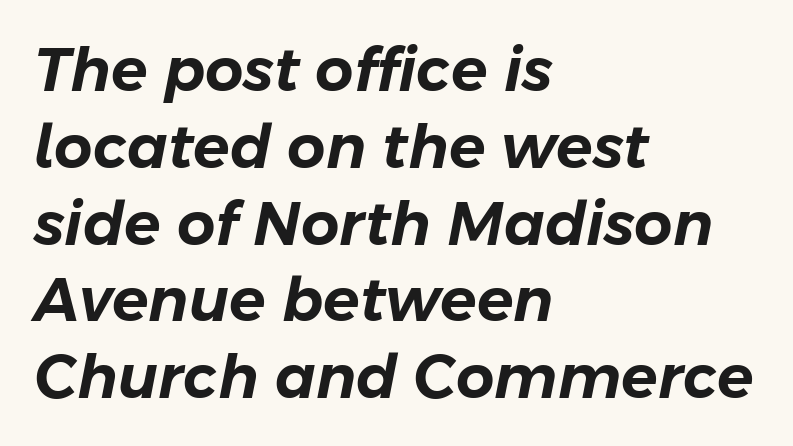
The image shows 60 px text type, italic (leaning right); set left-aligned, normal line spacing (1.28x), normal letter spacing, not underlined; low stroke contrast and a medium x-height.
